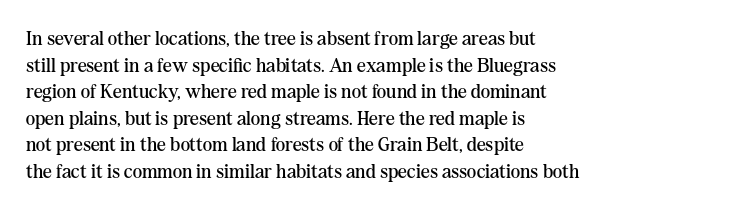
{"italic": "no", "bold": "no", "underline": "no", "align": "left", "line_spacing": "normal", "line_spacing_ratio": 1.33, "letter_spacing": "normal", "letter_spacing_em": 0.0, "glyph_px": 20}
